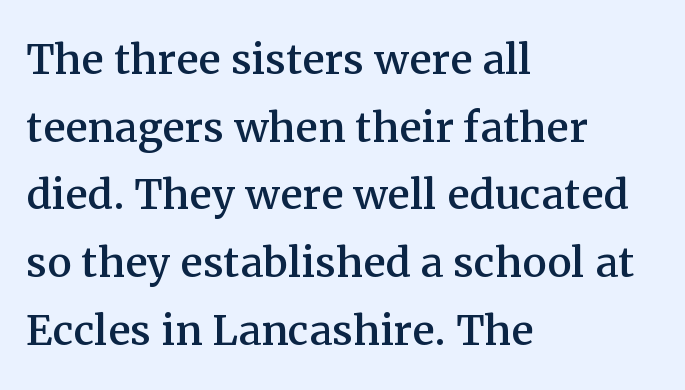
The image shows 55 px serif type, upright; set left-aligned, line spacing 1.23x, normal letter spacing, not underlined; medium stroke contrast and a medium x-height.
